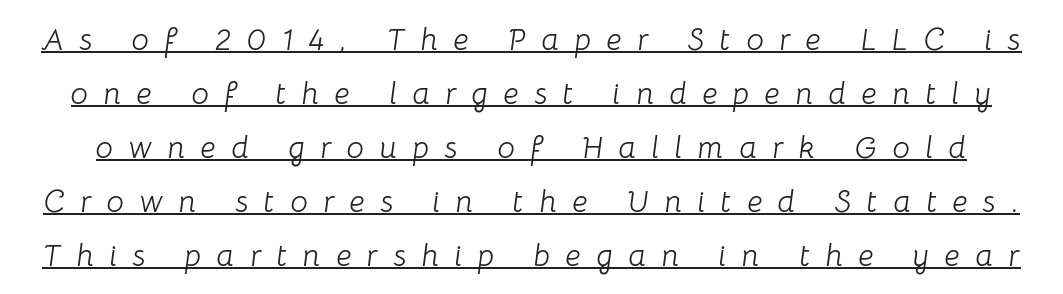
Q: Is the text bold? A: No.
Q: Is the text italic (slanted)? A: Yes, it leans right by about 8 degrees.
Q: Is the text underlined? A: Yes.
Q: Is the spacing between letters normal or unusually wide? A: Unusually wide.
Q: Width (condensed, normal, or wide)? A: Normal.
Q: Stroke contrast? A: Low.
Q: x-height? A: Medium.
Q: Monospaced? A: No.
